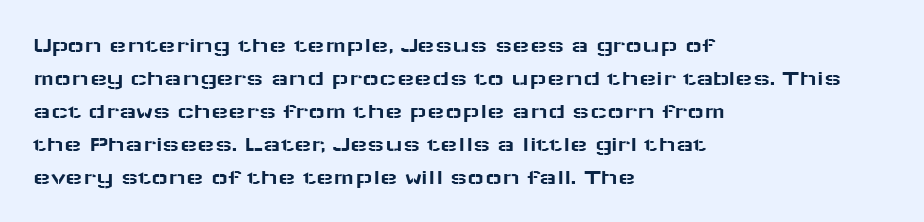
Plain, unruled lines of type. Letter spacing: default. Quick note: interline space is typical. Does the lettering tilt? It doesn't — this is upright. One-word summary of the alignment: left.
